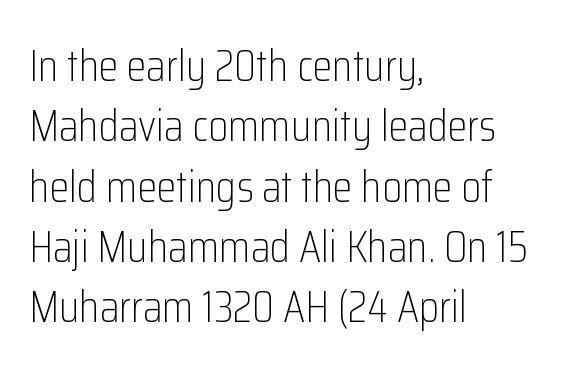
{"serif": "no", "italic": "no", "bold": "no", "weight": "light", "width": "condensed", "stroke_contrast": "low", "x_height": "medium", "monospaced": "no", "underline": "no", "align": "left", "line_spacing": "normal", "line_spacing_ratio": 1.34, "letter_spacing": "normal", "letter_spacing_em": 0.0, "glyph_px": 45}
